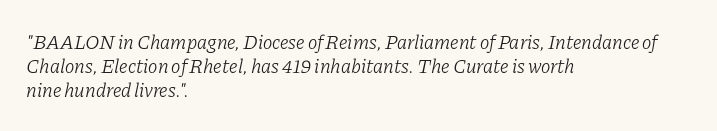
The image shows 20 px text type, italic (leaning right); set left-aligned, line spacing 1.21x, normal letter spacing, not underlined.
